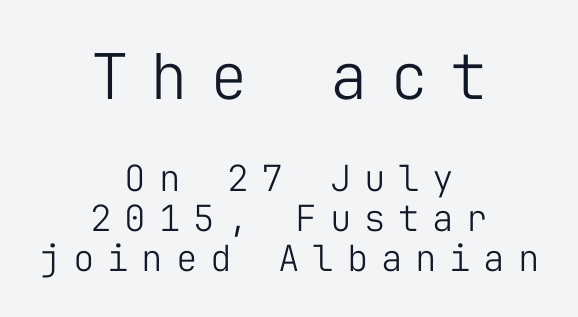
This rendering widens character spacing well past its baseline value. Underline: absent. The face used here is monospaced, like something from a code editor. Upright lettering throughout.
